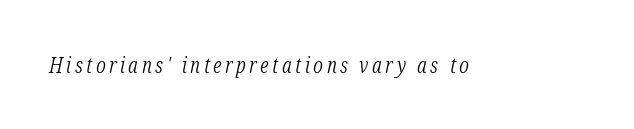
Q: Is the text bold? A: No.
Q: Is the text italic (slanted)? A: Yes, it leans right by about 12 degrees.
Q: Is the text underlined? A: No.
